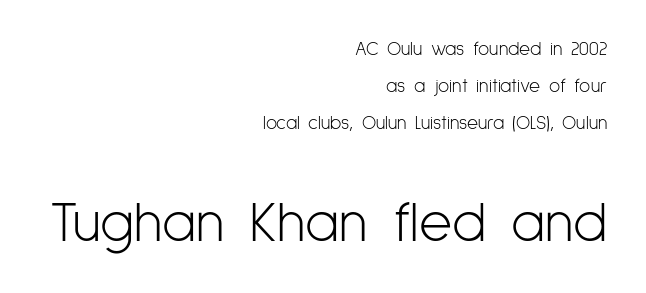
{"serif": "no", "italic": "no", "bold": "no", "weight": "light", "width": "condensed", "stroke_contrast": "low", "x_height": "medium", "monospaced": "no", "underline": "no", "align": "right", "line_spacing": "loose", "line_spacing_ratio": 1.94, "letter_spacing": "normal", "letter_spacing_em": 0.0, "larger_block": "second", "size_ratio": 3.0, "glyph_px": 57}
